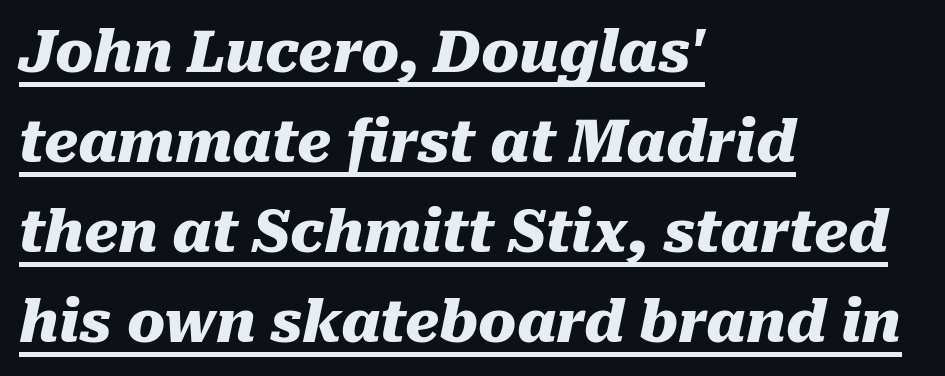
{"italic": "yes", "lean": "right", "slant_degrees": 10, "bold": "yes", "weight": "heavy", "width": "normal", "stroke_contrast": "medium", "x_height": "medium", "monospaced": "no", "underline": "yes", "align": "left", "line_spacing": "normal", "line_spacing_ratio": 1.58, "letter_spacing": "normal", "letter_spacing_em": 0.0, "glyph_px": 57}
